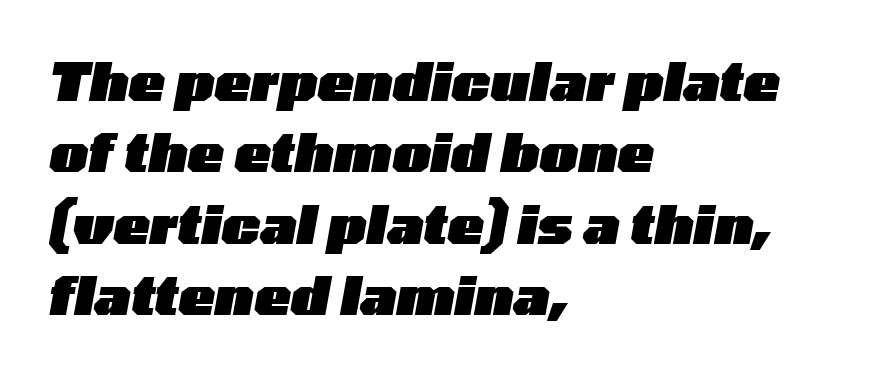
Q: Is the text bold? A: Yes.
Q: Is the text italic (slanted)? A: Yes, it leans right by about 10 degrees.
Q: Is the text underlined? A: No.
Q: How is the paragraph aligned? A: Left-aligned.
Q: Is the spacing between letters normal or unusually wide? A: Normal.
Q: Is the spacing between lines tight, normal or loose? A: Normal.
Q: Width (condensed, normal, or wide)? A: Wide.
Q: Stroke contrast? A: Low.
Q: x-height? A: Medium.
Q: Monospaced? A: No.
